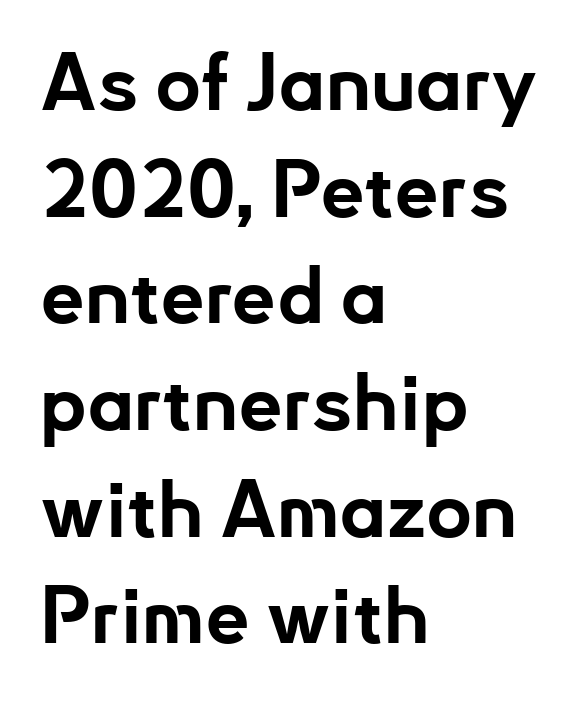
Q: Is the text bold? A: Yes.
Q: Is the text italic (slanted)? A: No, it is upright.
Q: Is the typeface a serif or a sans-serif typeface? A: Sans-serif.
Q: Is the text underlined? A: No.
Q: How is the paragraph aligned? A: Left-aligned.
Q: Is the spacing between letters normal or unusually wide? A: Normal.
Q: Is the spacing between lines tight, normal or loose? A: Normal.
Q: Width (condensed, normal, or wide)? A: Normal.
Q: Stroke contrast? A: Low.
Q: x-height? A: Small.
Q: Monospaced? A: No.
